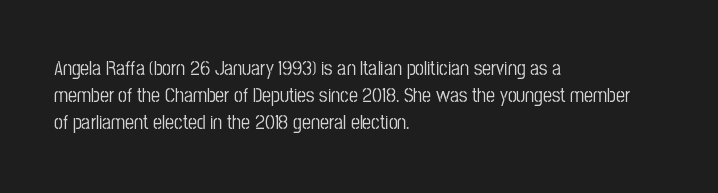
One-word summary of the alignment: left. The words here are not underlined. The passage shown stacks its lines at a standard gap. These lines were composed using upright roman letters.
